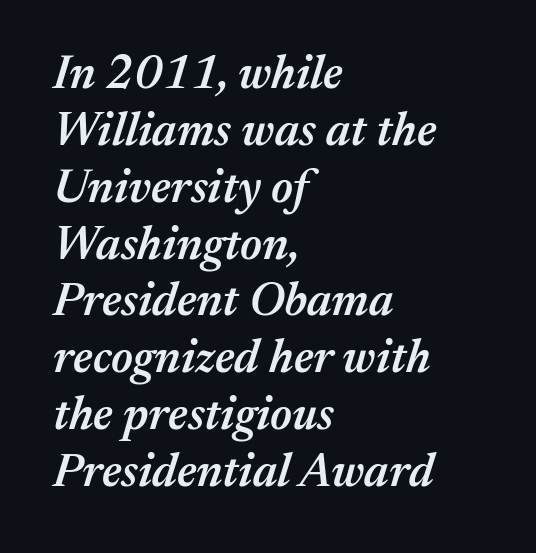
Q: Is the text bold? A: Semi-bold.
Q: Is the text italic (slanted)? A: Yes, it leans right by about 17 degrees.
Q: Is the text underlined? A: No.
Q: How is the paragraph aligned? A: Left-aligned.
Q: Is the spacing between letters normal or unusually wide? A: Normal.
Q: Width (condensed, normal, or wide)? A: Normal.
Q: Stroke contrast? A: Medium.
Q: x-height? A: Medium.
Q: Monospaced? A: No.
